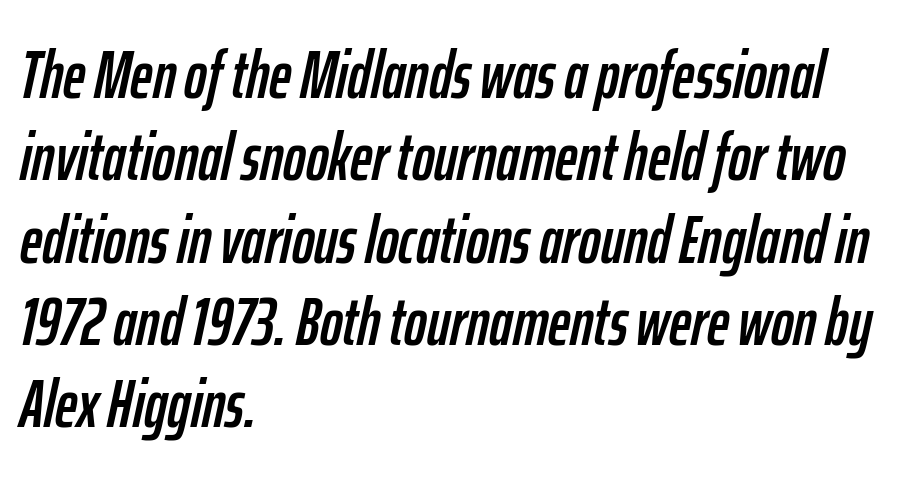
{"italic": "yes", "lean": "right", "slant_degrees": 12, "width": "condensed", "stroke_contrast": "low", "x_height": "medium", "monospaced": "no", "underline": "no", "align": "left", "line_spacing_ratio": 1.21, "letter_spacing": "normal", "letter_spacing_em": 0.0, "glyph_px": 68}
